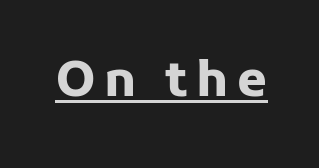
This sample has the flowing, uneven cadence of proportional lettering. In terms of weight, the rendering is a true, heavy bold. Is this a sans? Yes — the strokes have no serifs. The lettering is marked with a stroke running underneath it. The lettering stays uniformly vertical, giving the passage a roman look.
